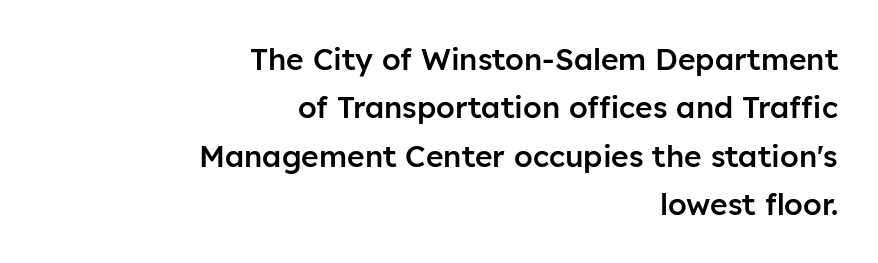
Q: Is the text bold? A: Semi-bold.
Q: Is the text italic (slanted)? A: No, it is upright.
Q: Is the typeface a serif or a sans-serif typeface? A: Sans-serif.
Q: Is the text underlined? A: No.
Q: How is the paragraph aligned? A: Right-aligned.
Q: Is the spacing between letters normal or unusually wide? A: Normal.
Q: Is the spacing between lines tight, normal or loose? A: Normal.
Q: Width (condensed, normal, or wide)? A: Normal.
Q: Stroke contrast? A: Low.
Q: x-height? A: Medium.
Q: Monospaced? A: No.
